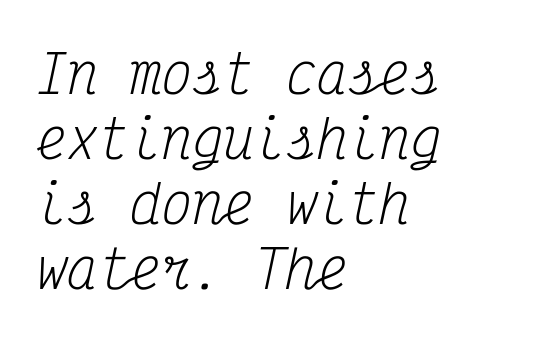
{"serif": "yes", "italic": "yes", "lean": "right", "slant_degrees": 12, "bold": "no", "weight": "regular", "width": "condensed", "stroke_contrast": "medium", "x_height": "medium", "monospaced": "yes", "underline": "no", "align": "left", "line_spacing": "normal", "line_spacing_ratio": 1.25, "letter_spacing": "normal", "letter_spacing_em": 0.0, "glyph_px": 52}
